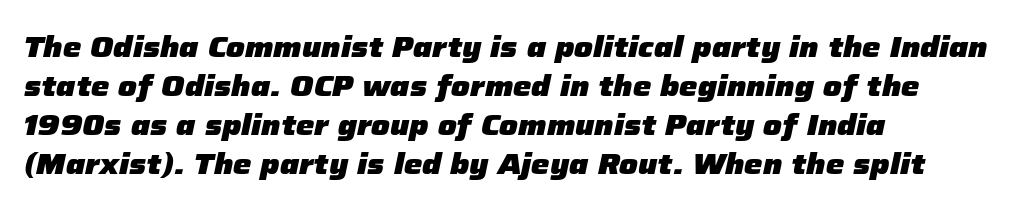
The specimen reads as italic at a glance. This sample keeps an unexceptional amount of space between lines. Think of a printed novel: that variable character pitch is what you see here. Thick stems and heavy bowls — unmistakably bold.
